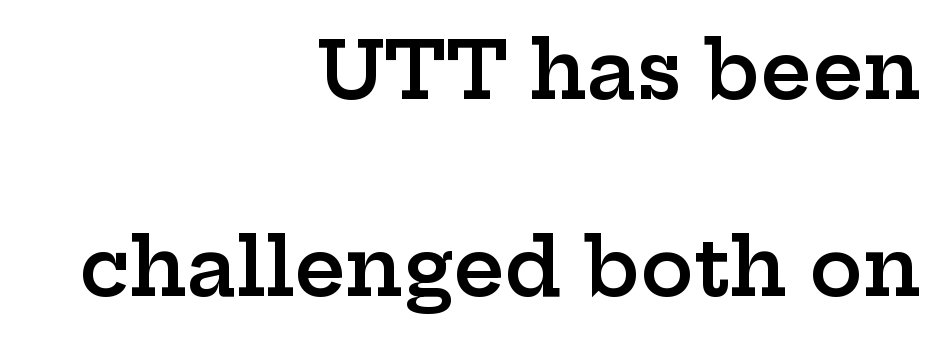
{"serif": "yes", "italic": "no", "bold": "semi", "weight": "semibold", "width": "wide", "stroke_contrast": "low", "x_height": "medium", "monospaced": "no", "underline": "no", "align": "right", "line_spacing": "loose", "line_spacing_ratio": 2.5, "letter_spacing": "normal", "letter_spacing_em": 0.0, "glyph_px": 79}
